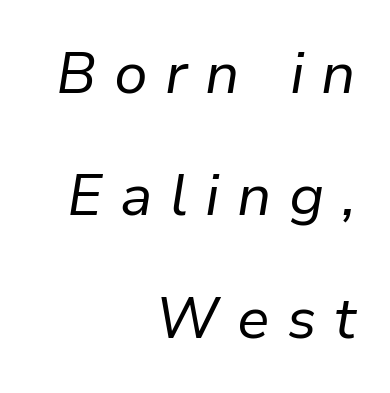
The image shows 58 px regular-weight type, italic (leaning right); set right-aligned, loose line spacing (2.11x), unusually wide letter spacing (+0.3 em), not underlined; low stroke contrast and a medium x-height.
